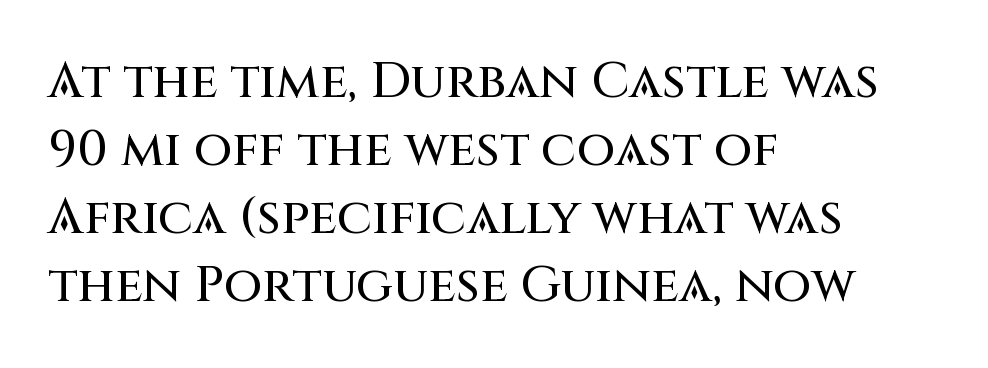
Q: Is the text italic (slanted)? A: No, it is upright.
Q: Is the typeface a serif or a sans-serif typeface? A: Sans-serif.
Q: Is the text underlined? A: No.
Q: How is the paragraph aligned? A: Left-aligned.
Q: Is the spacing between letters normal or unusually wide? A: Normal.
Q: Is the spacing between lines tight, normal or loose? A: Normal.
Q: Width (condensed, normal, or wide)? A: Normal.
Q: Stroke contrast? A: Medium.
Q: x-height? A: Large.
Q: Monospaced? A: No.
